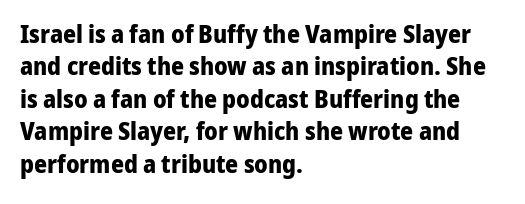
{"italic": "no", "bold": "yes", "underline": "no", "align": "left", "line_spacing": "normal", "line_spacing_ratio": 1.3, "letter_spacing": "normal", "letter_spacing_em": 0.0, "glyph_px": 25}
